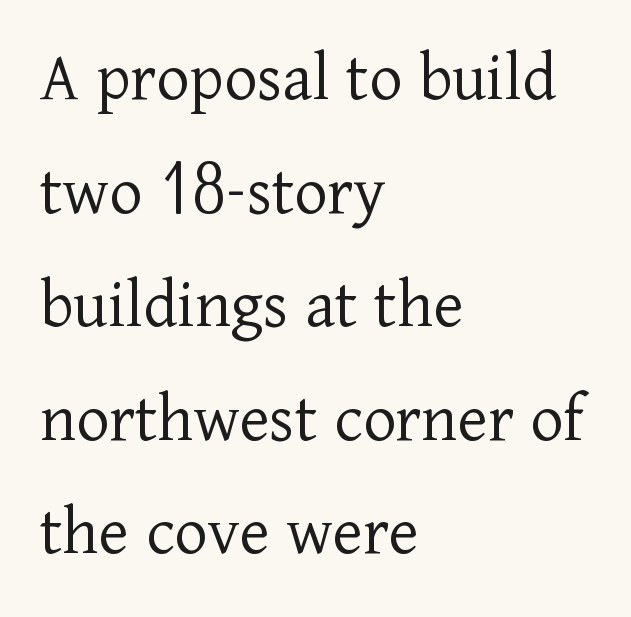
{"serif": "yes", "italic": "no", "bold": "no", "weight": "light", "width": "normal", "stroke_contrast": "low", "x_height": "medium", "monospaced": "no", "underline": "no", "align": "left", "line_spacing": "normal", "line_spacing_ratio": 1.6, "letter_spacing": "normal", "letter_spacing_em": 0.0, "glyph_px": 71}
